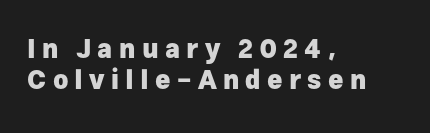
Q: Is the text bold? A: Yes.
Q: Is the text italic (slanted)? A: No, it is upright.
Q: Is the text underlined? A: No.
Q: How is the paragraph aligned? A: Left-aligned.
Q: Is the spacing between letters normal or unusually wide? A: Unusually wide.
